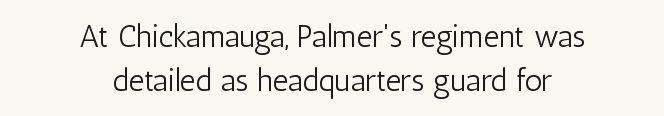
{"serif": "no", "italic": "no", "bold": "no", "weight": "light", "width": "condensed", "stroke_contrast": "low", "x_height": "medium", "monospaced": "no", "underline": "no", "align": "center", "line_spacing": "normal", "line_spacing_ratio": 1.41, "letter_spacing": "normal", "letter_spacing_em": 0.0, "glyph_px": 31}
